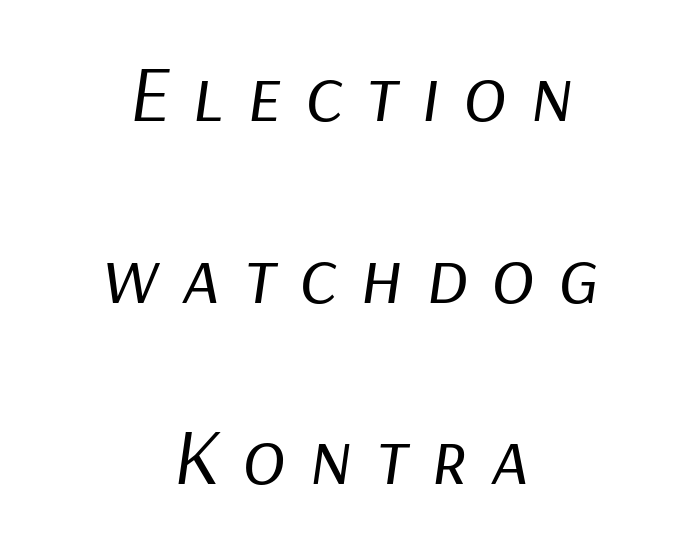
{"italic": "yes", "lean": "right", "slant_degrees": 9, "bold": "no", "weight": "regular", "width": "normal", "stroke_contrast": "low", "x_height": "medium", "monospaced": "no", "underline": "no", "align": "center", "line_spacing": "loose", "line_spacing_ratio": 2.27, "letter_spacing": "wide", "letter_spacing_em": 0.29, "glyph_px": 80}
